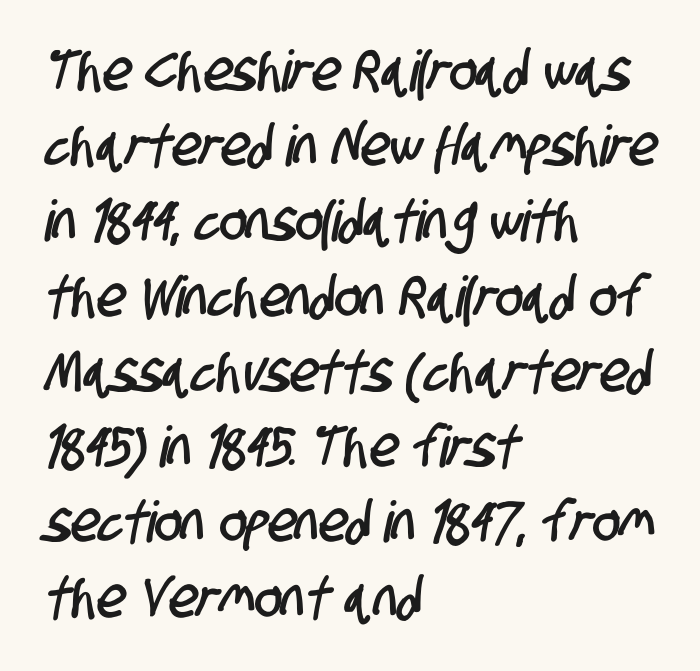
The image shows 57 px condensed sans-serif type; set left-aligned, normal line spacing (1.32x), normal letter spacing, not underlined; low stroke contrast and a large x-height.
